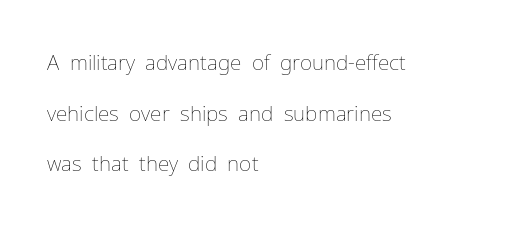
Q: Is the text bold? A: No.
Q: Is the text italic (slanted)? A: No, it is upright.
Q: Is the text underlined? A: No.
Q: How is the paragraph aligned? A: Left-aligned.
Q: Is the spacing between letters normal or unusually wide? A: Normal.
Q: Is the spacing between lines tight, normal or loose? A: Loose.
